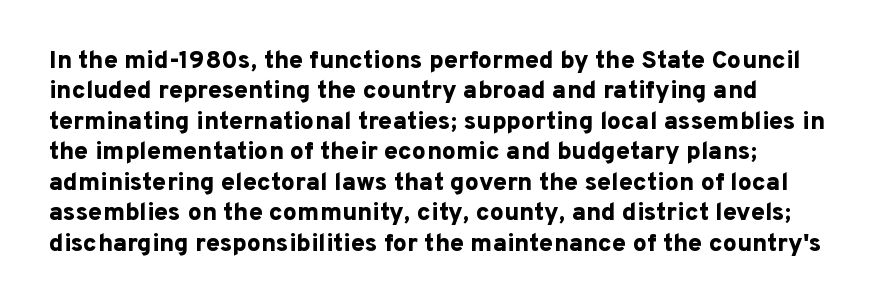
The image shows 25 px bold type, upright; set left-aligned, line spacing 1.22x, normal letter spacing, not underlined.
